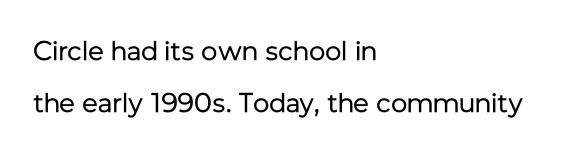
{"italic": "no", "bold": "no", "underline": "no", "align": "left", "line_spacing": "loose", "line_spacing_ratio": 1.94, "letter_spacing": "normal", "letter_spacing_em": 0.0, "glyph_px": 27}
